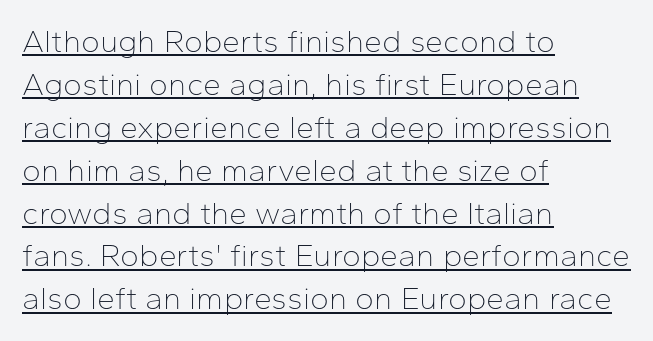
{"serif": "no", "italic": "no", "bold": "no", "weight": "thin", "width": "normal", "stroke_contrast": "low", "x_height": "medium", "monospaced": "no", "underline": "yes", "align": "left", "line_spacing": "normal", "line_spacing_ratio": 1.34, "letter_spacing": "normal", "letter_spacing_em": 0.0, "glyph_px": 32}
